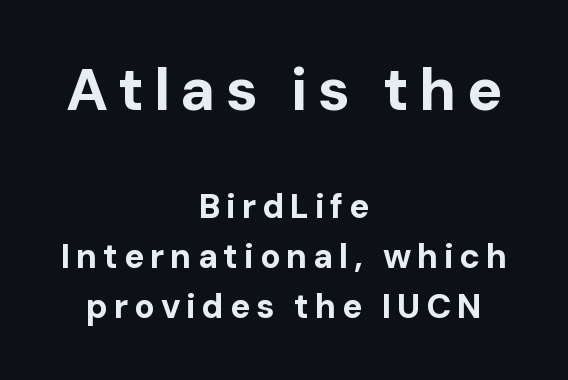
{"serif": "no", "italic": "no", "bold": "yes", "weight": "bold", "width": "normal", "stroke_contrast": "low", "x_height": "medium", "monospaced": "no", "underline": "no", "align": "center", "line_spacing": "normal", "line_spacing_ratio": 1.46, "larger_block": "first", "size_ratio": 1.74, "glyph_px": 59}
